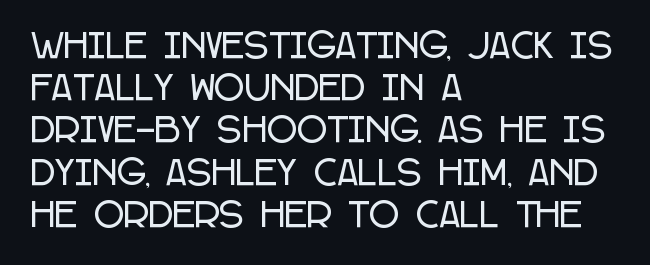
The image shows 33 px condensed sans-serif type, upright; set left-aligned, normal line spacing (1.28x), normal letter spacing, not underlined; low stroke contrast and a large x-height.
